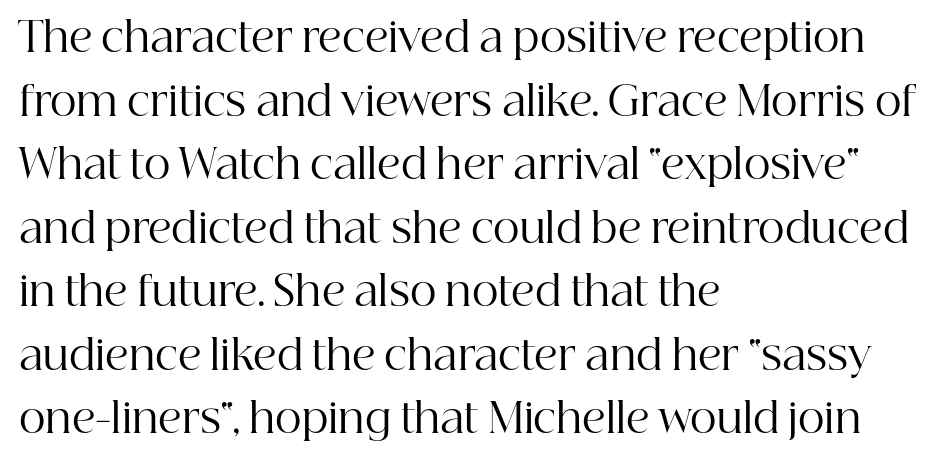
This sample is left-justified, so line endings fall wherever the words run out. The font sits on the lighter half of the weight spectrum, regular included. Leading: standard. The letters stand upright; this is a roman face. Standard letterfit; no display-style spreading of the glyphs.
